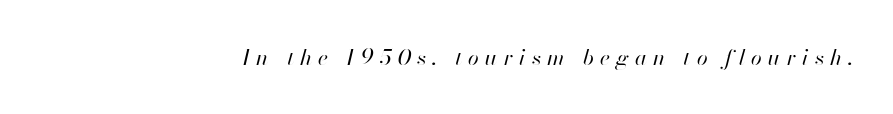
The image shows 22 px text type, italic (leaning right); set unusually wide letter spacing (+0.28 em), not underlined.
